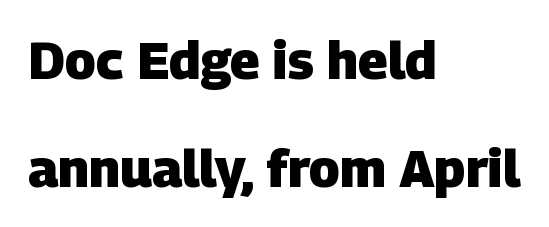
{"serif": "no", "bold": "yes", "weight": "heavy", "width": "normal", "stroke_contrast": "low", "x_height": "large", "monospaced": "no", "underline": "no", "align": "left", "line_spacing": "loose", "line_spacing_ratio": 2.07, "letter_spacing": "normal", "letter_spacing_em": 0.0, "glyph_px": 52}
